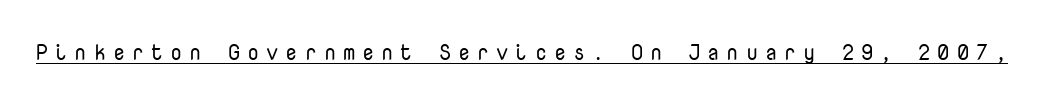
The image shows 22 px text type, upright; set unusually wide letter spacing (+0.31 em), underlined.
